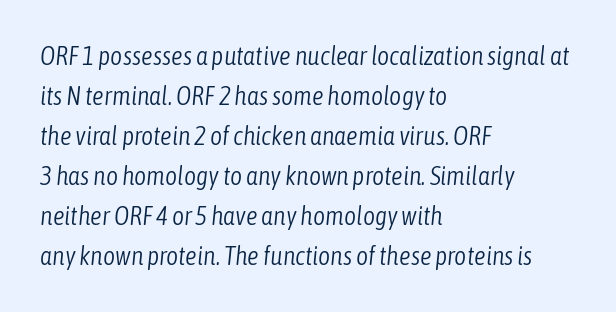
{"italic": "yes", "lean": "right", "slant_degrees": 6, "bold": "no", "underline": "no", "align": "left", "line_spacing": "normal", "line_spacing_ratio": 1.54, "letter_spacing": "normal", "letter_spacing_em": 0.0, "glyph_px": 26}
